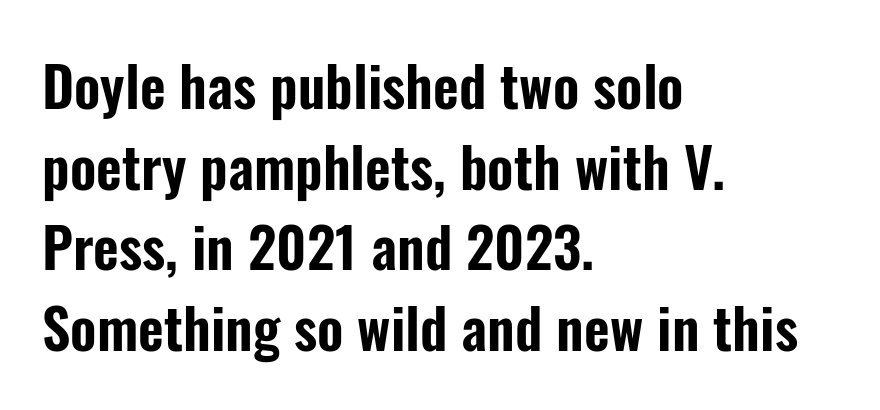
Spacing verdict: proportional, widths tailored to each character. The lettering stays uniformly vertical, giving the passage a roman look. Each word holds together tightly as a unit, with standard inter-letter gaps. The space beneath each line is pristine and unruled. The text block is weighted toward the left margin, trailing off unevenly rightward. Stroke terminals: plain, sans-serif.
